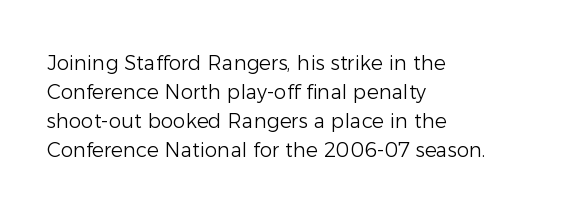
The image shows 20 px text type, upright; set left-aligned, normal line spacing (1.45x), normal letter spacing, not underlined.
